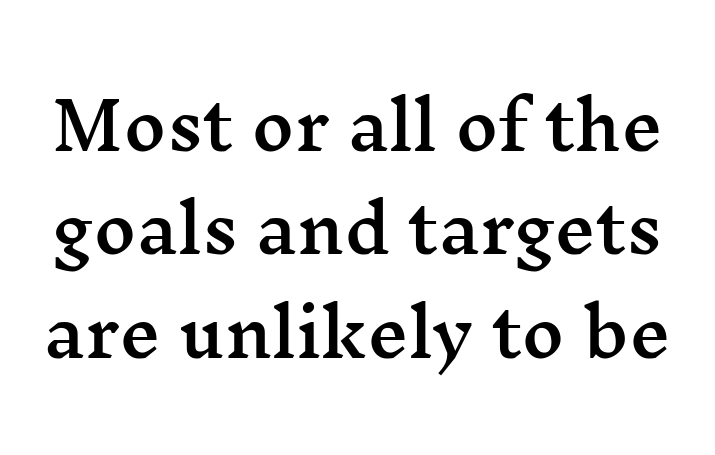
{"serif": "yes", "italic": "no", "width": "wide", "stroke_contrast": "medium", "x_height": "medium", "monospaced": "no", "underline": "no", "line_spacing": "normal", "line_spacing_ratio": 1.59, "letter_spacing": "normal", "letter_spacing_em": 0.0, "glyph_px": 65}
